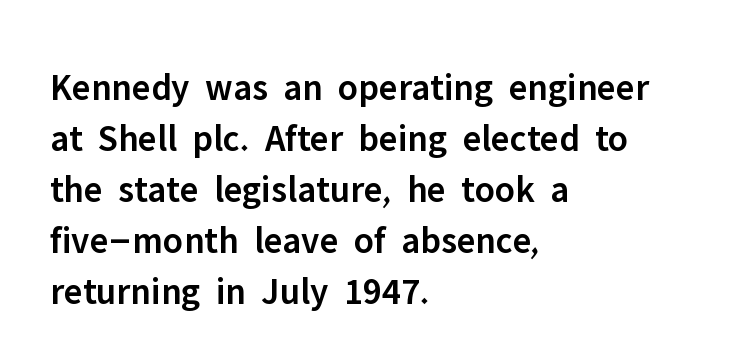
{"serif": "no", "italic": "no", "bold": "semi", "weight": "semibold", "width": "normal", "stroke_contrast": "low", "x_height": "medium", "monospaced": "no", "underline": "no", "align": "left", "line_spacing": "normal", "line_spacing_ratio": 1.34, "letter_spacing": "normal", "letter_spacing_em": 0.0, "glyph_px": 38}
